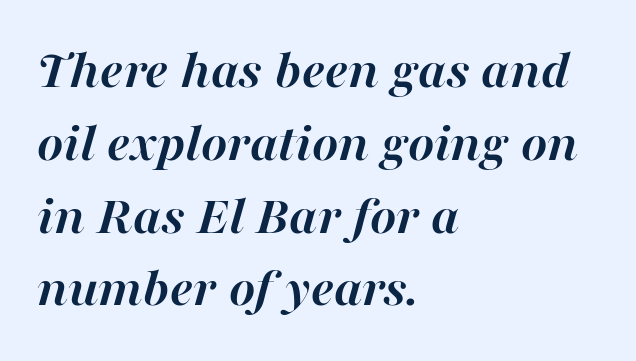
{"italic": "yes", "lean": "right", "slant_degrees": 16, "bold": "yes", "weight": "semibold", "width": "normal", "stroke_contrast": "high", "x_height": "medium", "monospaced": "no", "underline": "no", "align": "left", "line_spacing": "normal", "line_spacing_ratio": 1.3, "letter_spacing": "normal", "letter_spacing_em": 0.0, "glyph_px": 56}
